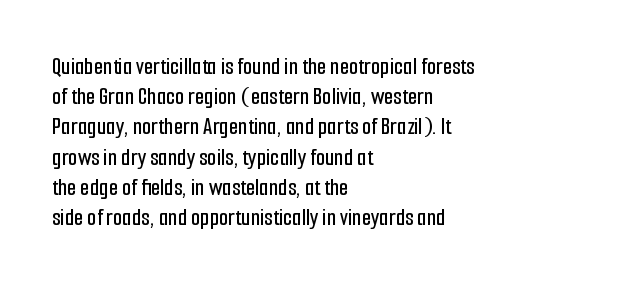
Leading: standard. Ascenders rise straight up at ninety degrees. The text block is weighted toward the left margin, trailing off unevenly rightward. Default kerning and tracking; the words read as compact shapes. Underlining? Definitely not there.
